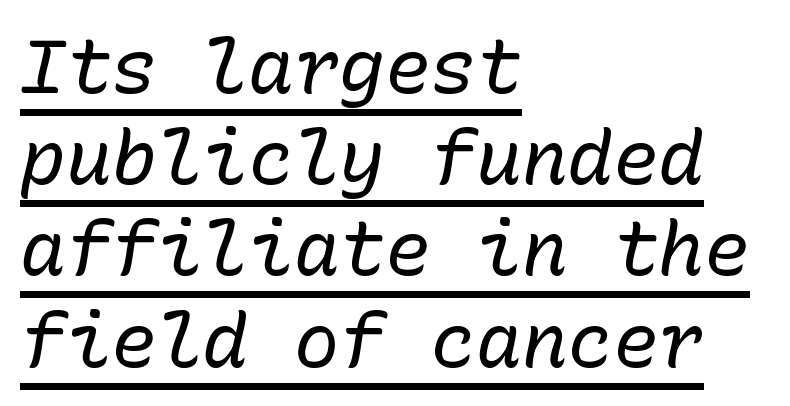
{"italic": "yes", "lean": "right", "slant_degrees": 10, "bold": "no", "weight": "regular", "width": "normal", "stroke_contrast": "low", "x_height": "medium", "monospaced": "yes", "underline": "yes", "align": "left", "line_spacing_ratio": 1.2, "letter_spacing": "normal", "letter_spacing_em": 0.0, "glyph_px": 76}
